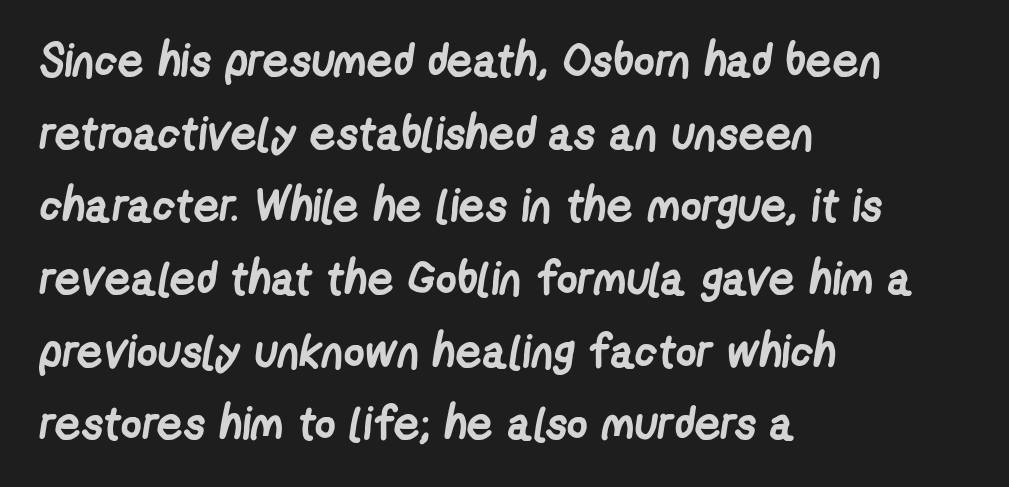
The image shows 46 px semibold, condensed sans-serif type; set left-aligned, normal line spacing (1.58x), normal letter spacing, not underlined; low stroke contrast and a medium x-height.
